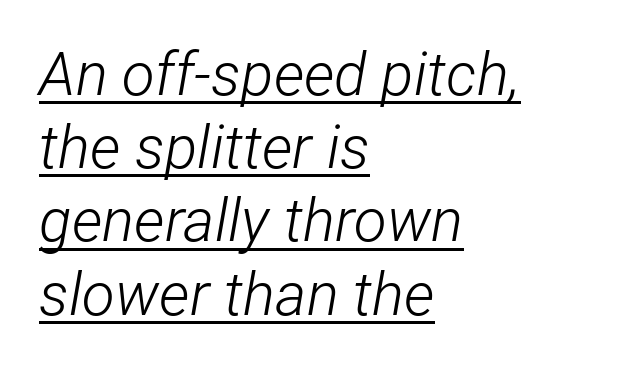
The image shows 60 px light, condensed type, italic (leaning right); set left-aligned, line spacing 1.22x, normal letter spacing, underlined; low stroke contrast and a medium x-height.
